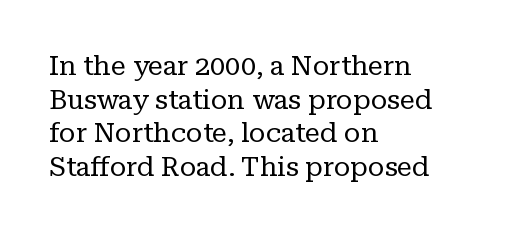
{"italic": "no", "bold": "no", "underline": "no", "align": "left", "line_spacing": "normal", "line_spacing_ratio": 1.25, "letter_spacing": "normal", "letter_spacing_em": 0.0, "glyph_px": 27}
